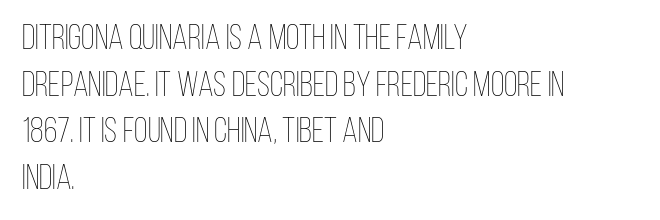
The image shows 35 px thin, condensed type, upright; set left-aligned, normal line spacing (1.33x), normal letter spacing, not underlined; low stroke contrast and a large x-height.
